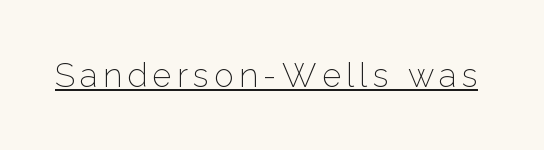
Q: Is the text bold? A: No.
Q: Is the text italic (slanted)? A: No, it is upright.
Q: Is the typeface a serif or a sans-serif typeface? A: Sans-serif.
Q: Is the text underlined? A: Yes.
Q: Width (condensed, normal, or wide)? A: Normal.
Q: Stroke contrast? A: Low.
Q: x-height? A: Medium.
Q: Monospaced? A: No.
